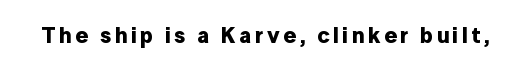
{"italic": "no", "bold": "yes", "underline": "no", "glyph_px": 22}
